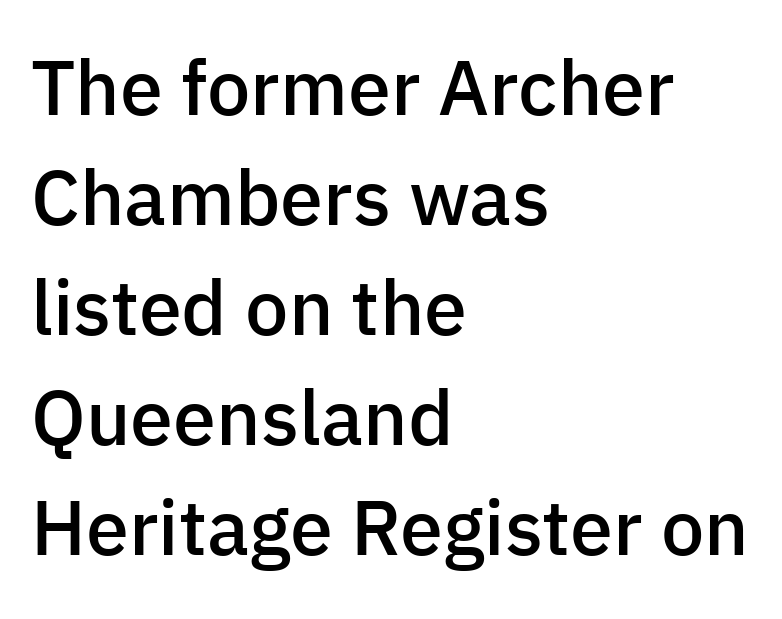
The lettering holds an erect, upright posture throughout. Line spacing here is normal. The letters carry no serifs — their stems end cleanly without finishing strokes. Short note: letters normally spaced. A clean baseline with only descenders dipping below it.
